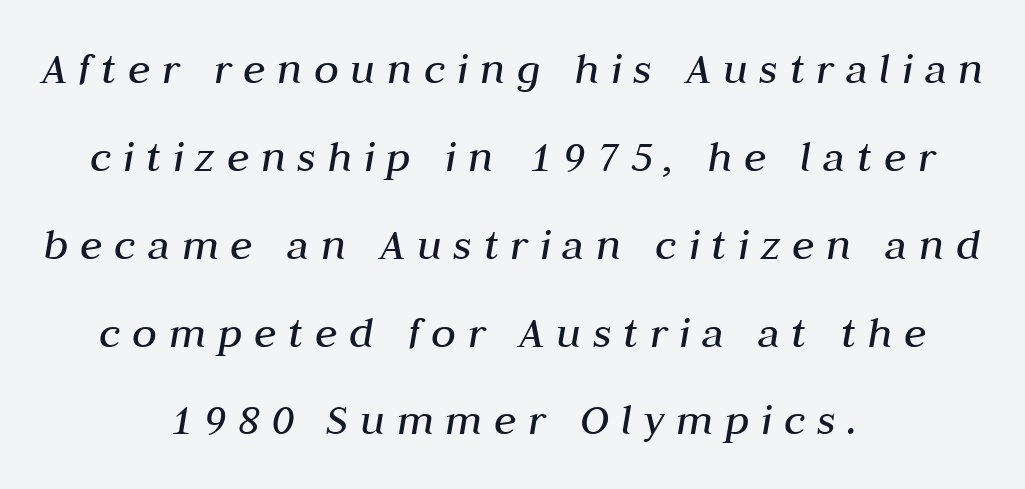
The image shows 46 px regular-weight type, italic (leaning right); set centered, loose line spacing (1.91x), unusually wide letter spacing (+0.25 em), not underlined; medium stroke contrast and a medium x-height.
